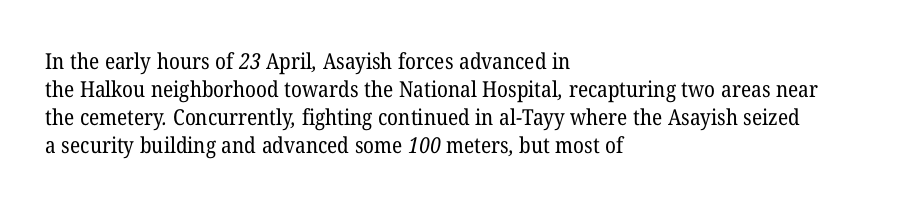
Standard letterfit; no display-style spreading of the glyphs. The leading is moderate, giving the passage an even texture. Rule under the text: the space is simply empty. Alignment: flush left. Weight class: somewhere from thin through regular.
